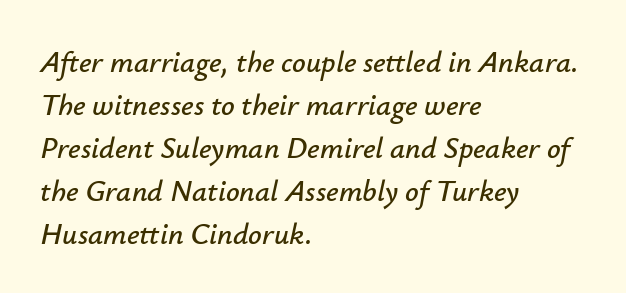
What's the leading like? Ordinary, nothing unusual. The letters advance in unequal steps, a hallmark of proportional type. Tracking here is standard; glyphs follow each other at the usual distance. Underline: absent. Style check: oblique.
